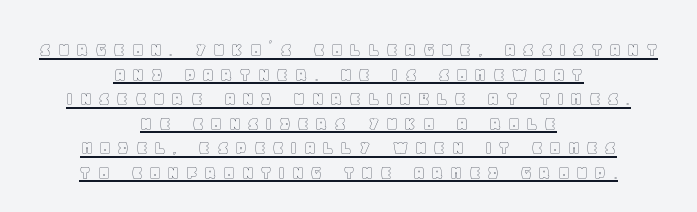
This is roman type, the default non-slanted kind. How are the letters spaced? Widely, with obvious added tracking. The passage shown is underscored from start to finish. Teacher's note: observe the equal gaps on both sides — that is centered alignment.
